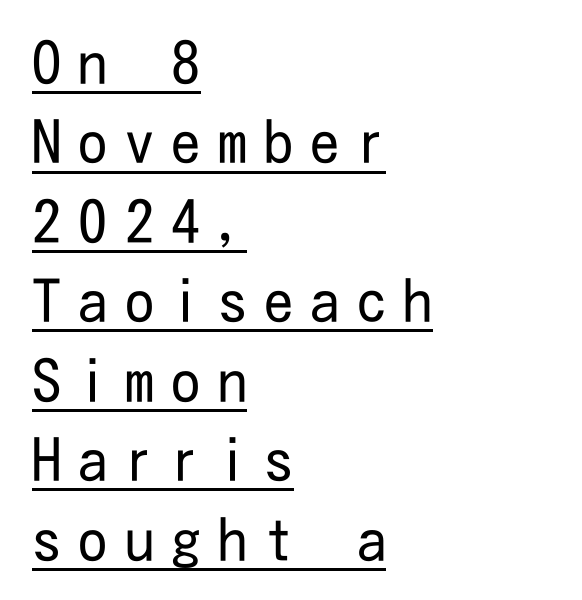
{"serif": "no", "italic": "no", "bold": "no", "weight": "regular", "width": "condensed", "stroke_contrast": "low", "x_height": "medium", "underline": "yes", "align": "left", "line_spacing": "normal", "line_spacing_ratio": 1.37, "letter_spacing": "wide", "letter_spacing_em": 0.3, "glyph_px": 58}
